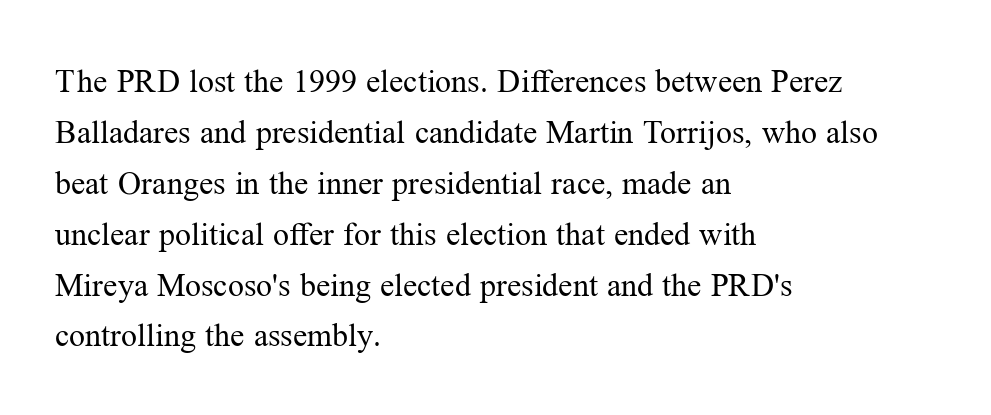
The image shows 32 px regular-weight serif type, upright; set left-aligned, normal line spacing (1.59x), normal letter spacing, not underlined; medium stroke contrast and a medium x-height.
